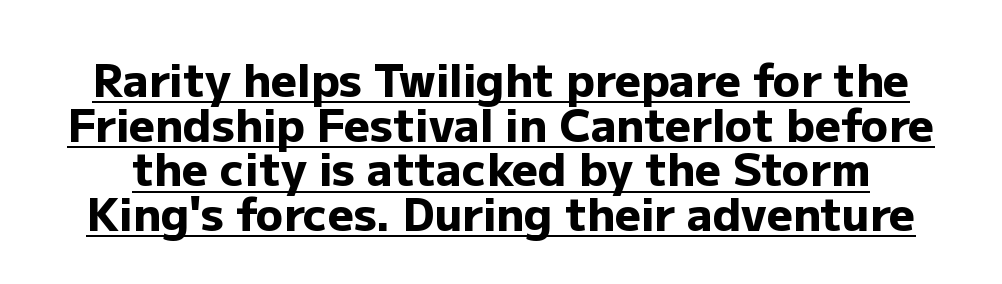
How would I describe the line gaps? Narrow and economical. There is no visible air inserted between adjacent glyphs. Are there feet on the stems? There aren't — it's a sans. Every stem runs plumb, perpendicular to the baseline.
